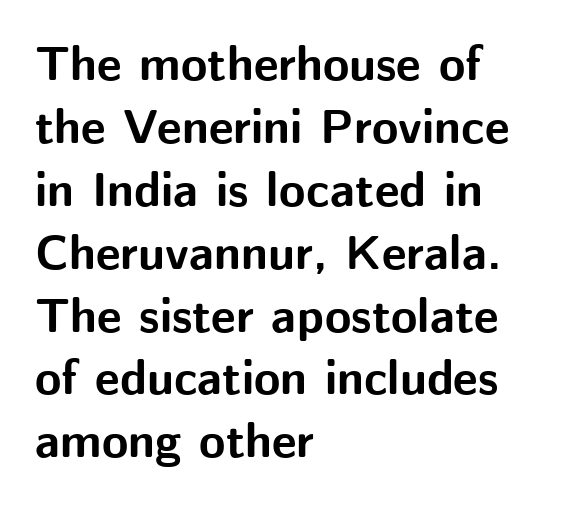
The image shows 48 px bold sans-serif type, upright; set left-aligned, normal line spacing (1.31x), normal letter spacing, not underlined; medium stroke contrast and a medium x-height.
